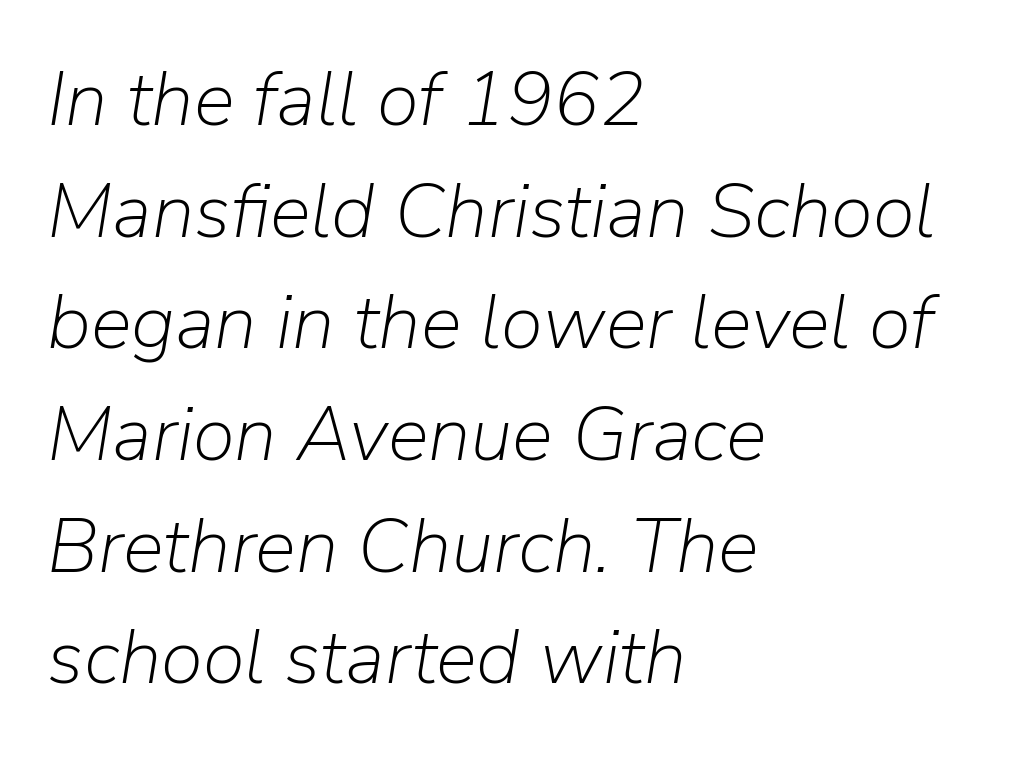
The image shows 77 px light type, italic (leaning right); set left-aligned, normal line spacing (1.45x), normal letter spacing, not underlined; low stroke contrast and a medium x-height.
